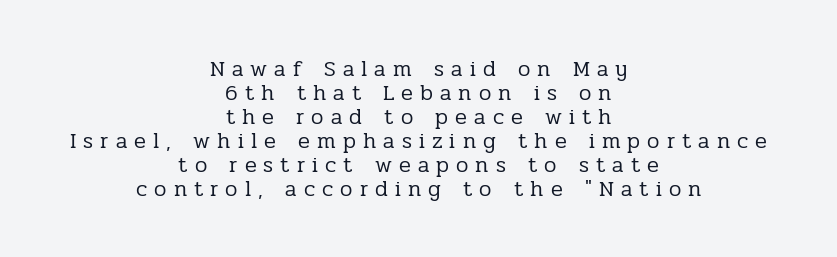
One glance says dense: line gaps are narrower than usual. Is the letter spacing exaggerated? Yes — the characters are pushed far apart. Characters remain perfectly vertical along every line. No letter is thick-stroked: the sample isn't bold.
